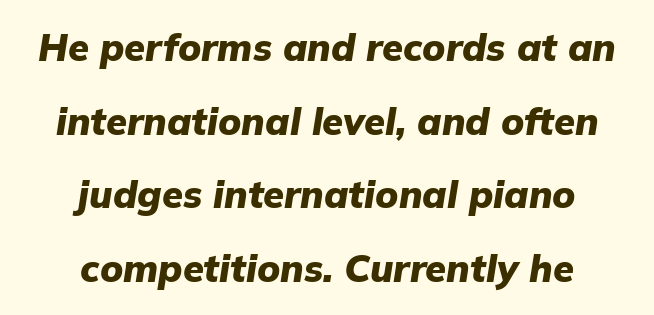
Q: Is the text bold? A: Yes.
Q: Is the text italic (slanted)? A: Yes, it leans right by about 9 degrees.
Q: Is the text underlined? A: No.
Q: How is the paragraph aligned? A: Centered.
Q: Is the spacing between letters normal or unusually wide? A: Normal.
Q: Is the spacing between lines tight, normal or loose? A: Loose.
Q: Width (condensed, normal, or wide)? A: Normal.
Q: Stroke contrast? A: Low.
Q: x-height? A: Medium.
Q: Monospaced? A: No.
